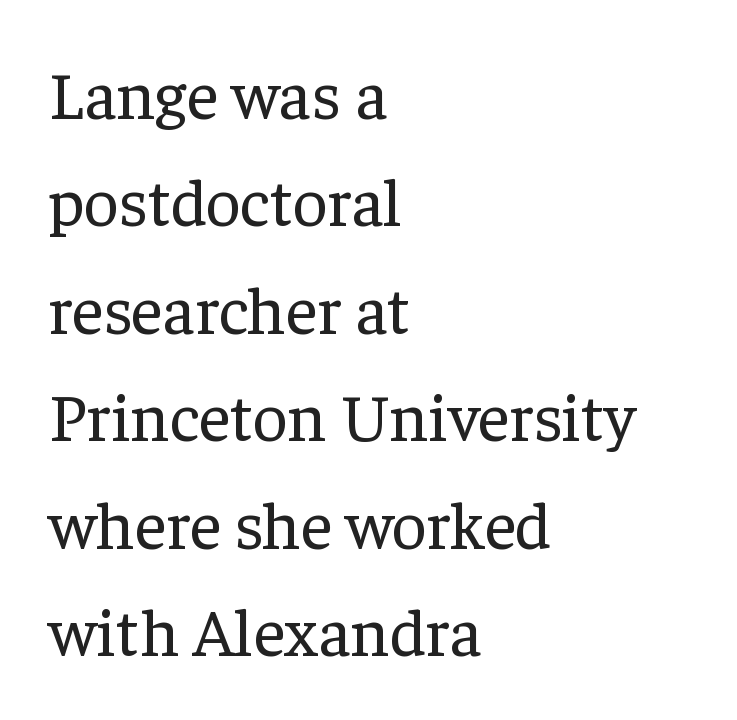
{"serif": "yes", "italic": "no", "bold": "no", "weight": "regular", "width": "normal", "stroke_contrast": "low", "x_height": "medium", "monospaced": "no", "underline": "no", "align": "left", "line_spacing": "normal", "line_spacing_ratio": 1.58, "letter_spacing": "normal", "letter_spacing_em": 0.0, "glyph_px": 68}
